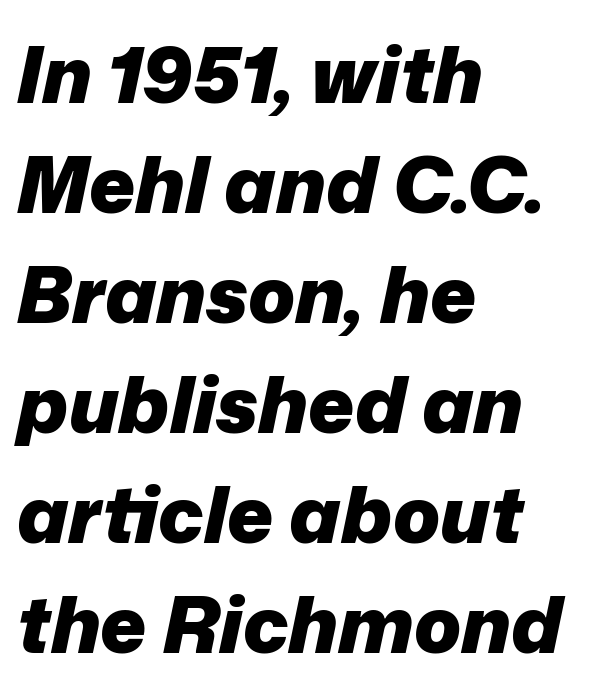
{"italic": "yes", "lean": "right", "slant_degrees": 12, "bold": "yes", "weight": "heavy", "width": "normal", "stroke_contrast": "low", "x_height": "medium", "monospaced": "no", "underline": "no", "align": "left", "line_spacing": "normal", "line_spacing_ratio": 1.41, "letter_spacing": "normal", "letter_spacing_em": 0.0, "glyph_px": 78}
